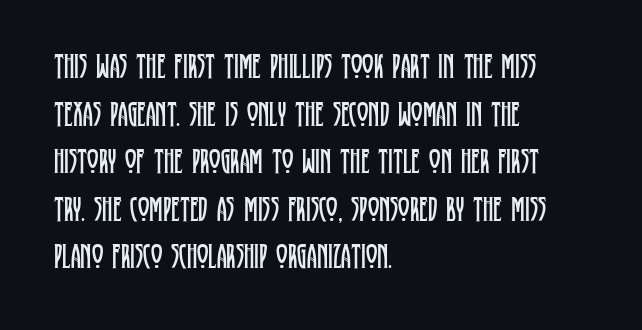
The image shows 35 px regular-weight, condensed serif type, upright; set left-aligned, normal line spacing (1.36x), normal letter spacing, not underlined; low stroke contrast and a large x-height.
